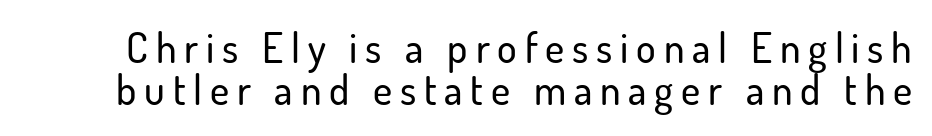
Q: Is the text italic (slanted)? A: No, it is upright.
Q: Is the typeface a serif or a sans-serif typeface? A: Sans-serif.
Q: Is the text underlined? A: No.
Q: Is the spacing between lines tight, normal or loose? A: Tight.
Q: Width (condensed, normal, or wide)? A: Normal.
Q: Stroke contrast? A: Low.
Q: x-height? A: Small.
Q: Monospaced? A: No.
